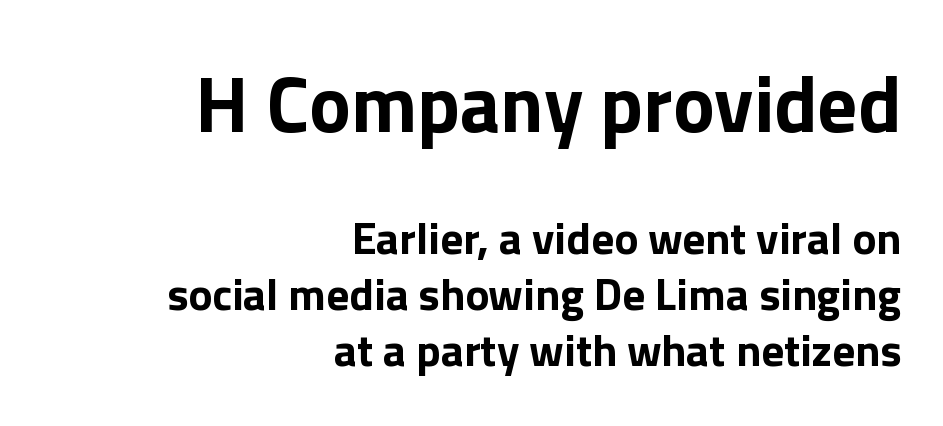
Q: Is the text bold? A: Yes.
Q: Is the text italic (slanted)? A: No, it is upright.
Q: Is the typeface a serif or a sans-serif typeface? A: Sans-serif.
Q: Is the text underlined? A: No.
Q: How is the paragraph aligned? A: Right-aligned.
Q: Is the spacing between letters normal or unusually wide? A: Normal.
Q: Which block of text is set in a larger size, the first (top) or the second (bottom)? A: The first (top) one.
Q: Width (condensed, normal, or wide)? A: Normal.
Q: x-height? A: Medium.
Q: Monospaced? A: No.
